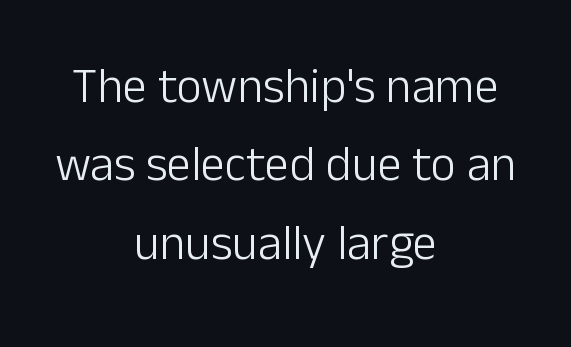
Looks like regular typesetting: each glyph gets only the width it needs. The type sits square on the baseline with zero lean. The area under the type is left untouched. Inter-character spacing is left at the font's built-in metrics. Both edges are ragged and mirror each other, which tells us the setting is centered. Each new line begins a customary step beneath the previous one.
